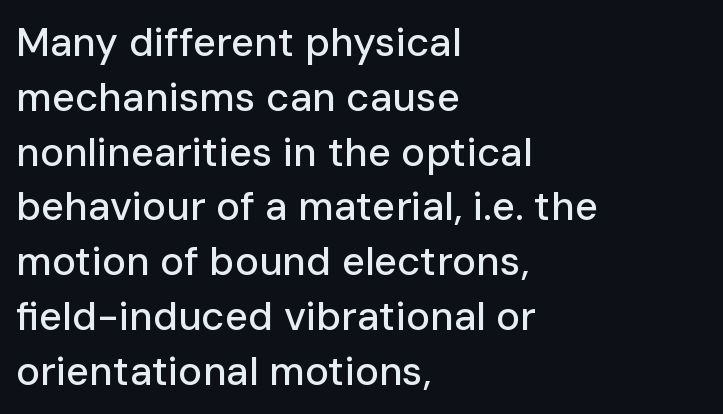
{"serif": "no", "italic": "no", "width": "normal", "stroke_contrast": "low", "x_height": "medium", "monospaced": "no", "underline": "no", "align": "left", "line_spacing": "normal", "line_spacing_ratio": 1.37, "letter_spacing": "normal", "letter_spacing_em": 0.0, "glyph_px": 40}
